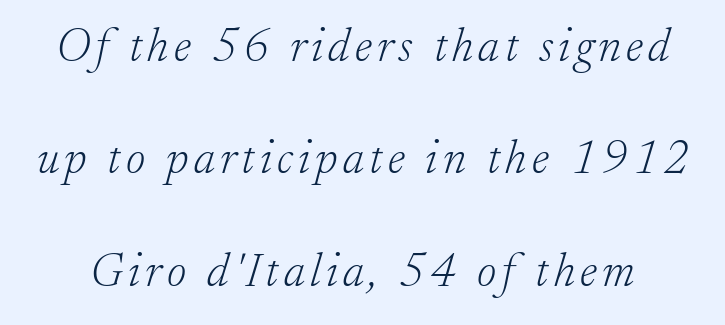
{"serif": "yes", "italic": "yes", "lean": "right", "slant_degrees": 17, "bold": "no", "weight": "light", "width": "normal", "stroke_contrast": "low", "x_height": "small", "monospaced": "no", "underline": "no", "line_spacing": "loose", "line_spacing_ratio": 2.39, "glyph_px": 47}
